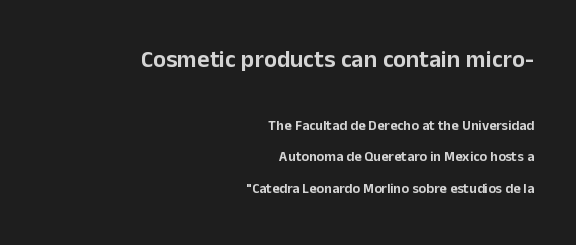
{"italic": "no", "underline": "no", "align": "right", "line_spacing": "loose", "line_spacing_ratio": 2.24, "letter_spacing": "normal", "letter_spacing_em": 0.0, "larger_block": "first", "size_ratio": 1.71, "glyph_px": 24}
